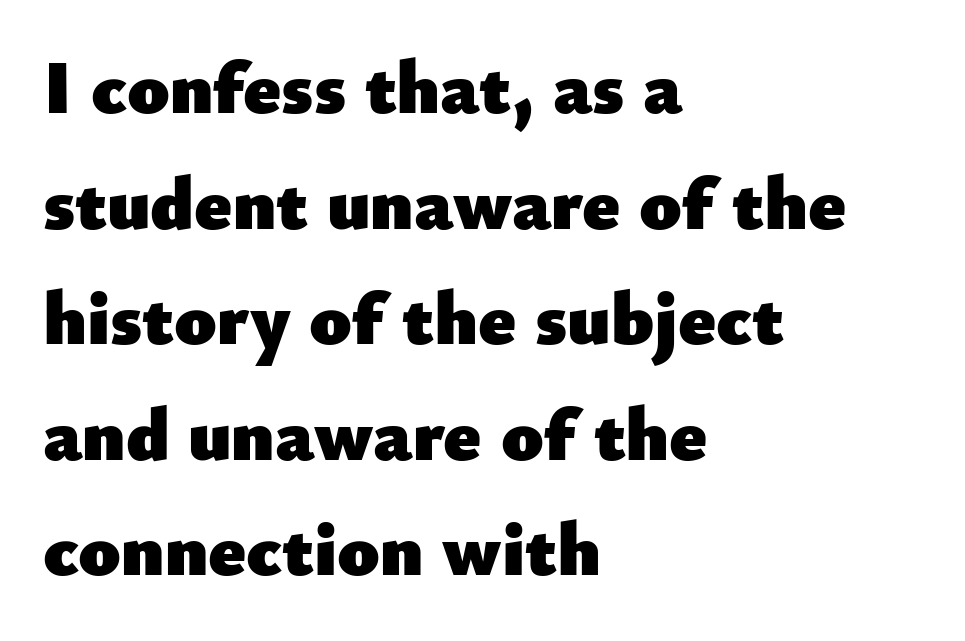
The image shows 76 px heavy sans-serif type, upright; set left-aligned, normal line spacing (1.52x), normal letter spacing, not underlined; low stroke contrast and a small x-height.
